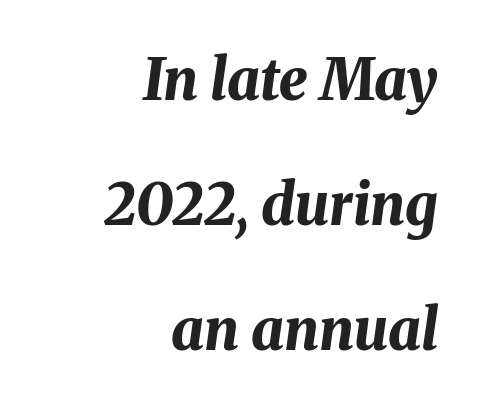
Q: Is the text bold? A: Yes.
Q: Is the text italic (slanted)? A: Yes, it leans right by about 8 degrees.
Q: Is the text underlined? A: No.
Q: How is the paragraph aligned? A: Right-aligned.
Q: Is the spacing between letters normal or unusually wide? A: Normal.
Q: Is the spacing between lines tight, normal or loose? A: Loose.
Q: Width (condensed, normal, or wide)? A: Normal.
Q: Stroke contrast? A: Medium.
Q: x-height? A: Medium.
Q: Monospaced? A: No.
